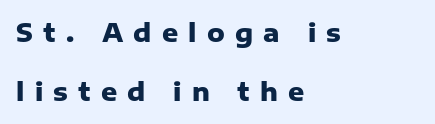
The image shows 25 px bold type, upright; set left-aligned, loose line spacing (2.38x), unusually wide letter spacing (+0.41 em), not underlined.
